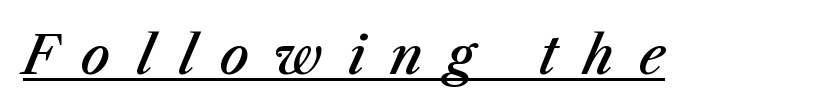
Q: Is the text bold? A: Semi-bold.
Q: Is the text italic (slanted)? A: Yes, it leans right by about 23 degrees.
Q: Is the text underlined? A: Yes.
Q: Is the spacing between letters normal or unusually wide? A: Unusually wide.
Q: Width (condensed, normal, or wide)? A: Normal.
Q: Stroke contrast? A: Medium.
Q: x-height? A: Medium.
Q: Monospaced? A: No.
